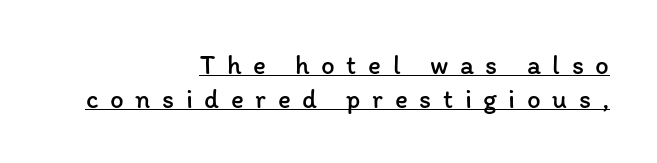
Notice how a bar underscores the lettering throughout. This sample uses an upright cut, with every glyph sitting square on the baseline. Summary of vertical rhythm: regular, with standard interline spacing. Short and long lines alike share a common ending point at right.
